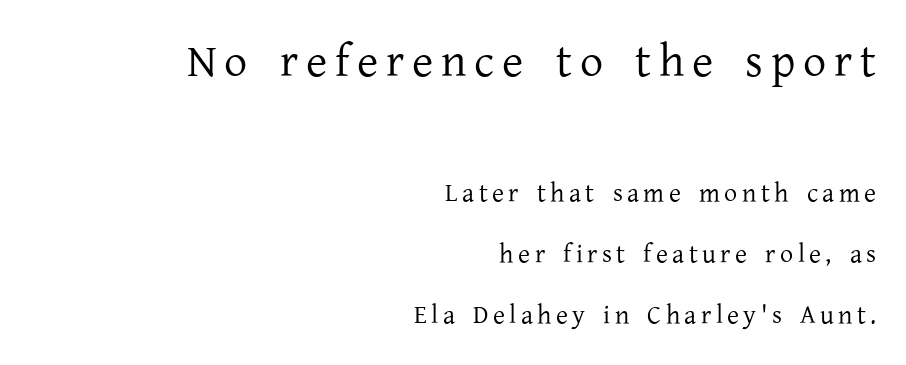
Q: Is the text bold? A: No.
Q: Is the text italic (slanted)? A: No, it is upright.
Q: Is the typeface a serif or a sans-serif typeface? A: Serif.
Q: Is the text underlined? A: No.
Q: How is the paragraph aligned? A: Right-aligned.
Q: Is the spacing between lines tight, normal or loose? A: Loose.
Q: Which block of text is set in a larger size, the first (top) or the second (bottom)? A: The first (top) one.
Q: Width (condensed, normal, or wide)? A: Normal.
Q: Stroke contrast? A: Low.
Q: x-height? A: Medium.
Q: Monospaced? A: No.
